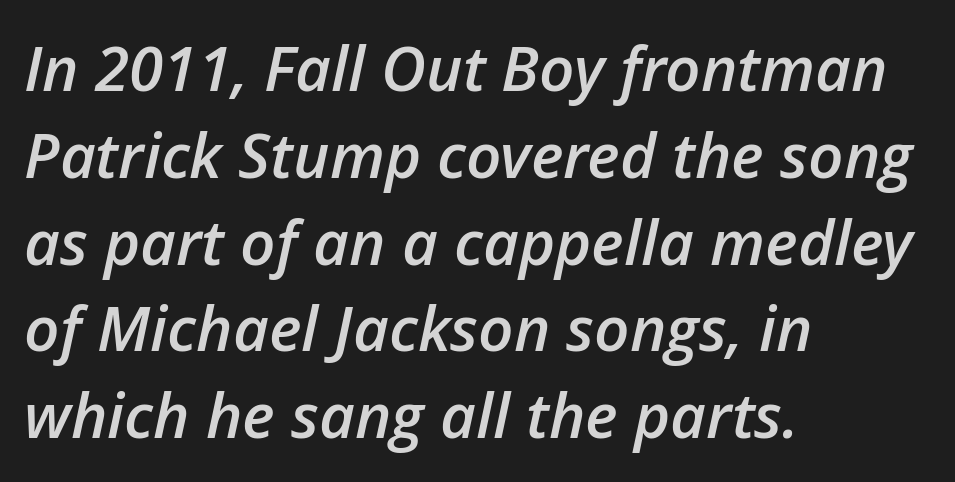
{"italic": "yes", "lean": "right", "slant_degrees": 12, "bold": "semi", "weight": "semibold", "width": "normal", "stroke_contrast": "low", "x_height": "medium", "monospaced": "no", "underline": "no", "align": "left", "line_spacing": "normal", "line_spacing_ratio": 1.4, "letter_spacing": "normal", "letter_spacing_em": 0.0, "glyph_px": 62}
